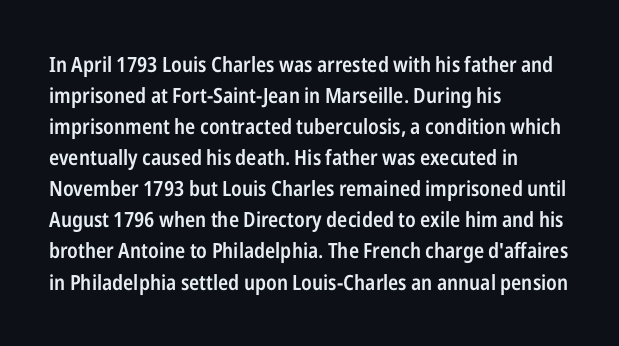
{"italic": "no", "bold": "semi", "underline": "no", "align": "left", "line_spacing": "normal", "line_spacing_ratio": 1.48, "letter_spacing": "normal", "letter_spacing_em": 0.0, "glyph_px": 21}
